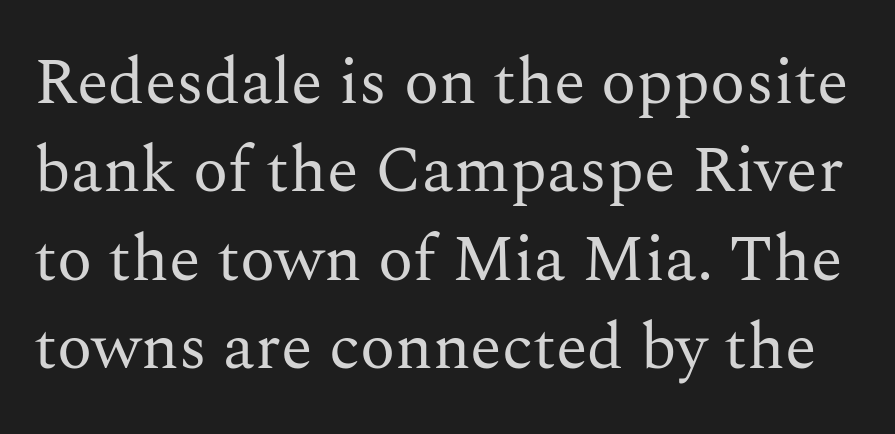
{"serif": "yes", "italic": "no", "bold": "no", "weight": "regular", "width": "normal", "stroke_contrast": "medium", "x_height": "medium", "monospaced": "no", "underline": "no", "line_spacing": "normal", "line_spacing_ratio": 1.36, "letter_spacing": "normal", "letter_spacing_em": 0.0, "glyph_px": 65}
